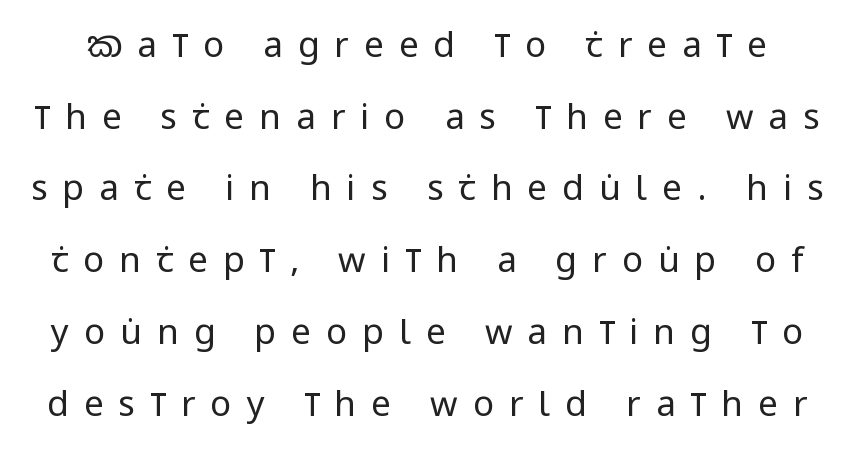
The image shows 35 px regular-weight, condensed sans-serif type, upright; set loose line spacing (2.05x), unusually wide letter spacing (+0.43 em), not underlined; low stroke contrast and a large x-height.
